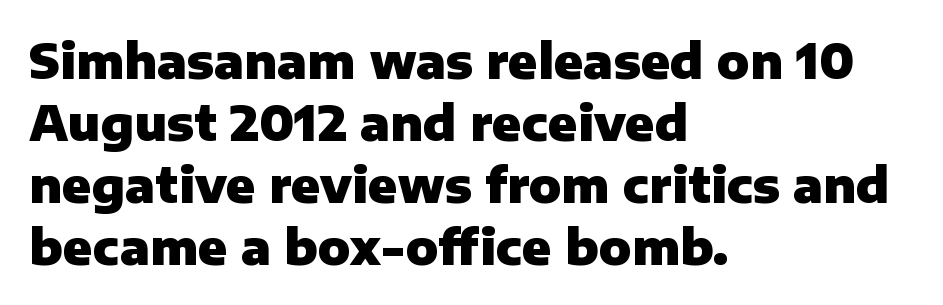
Words appear dense and cohesive because spacing is normal. Spacing verdict: proportional, widths tailored to each character. Interline gaps are of average width in this sample. Observe the absence of serifs on each vertical stroke in this sample. You can tell it's not italic because the verticals are truly vertical.
